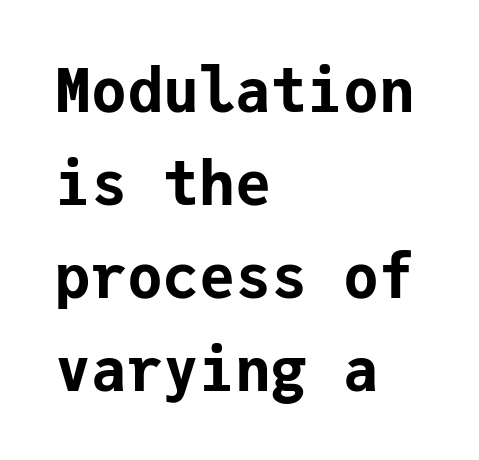
Q: Is the text bold? A: Yes.
Q: Is the text italic (slanted)? A: No, it is upright.
Q: Is the typeface a serif or a sans-serif typeface? A: Sans-serif.
Q: Is the text underlined? A: No.
Q: How is the paragraph aligned? A: Left-aligned.
Q: Is the spacing between letters normal or unusually wide? A: Normal.
Q: Is the spacing between lines tight, normal or loose? A: Normal.
Q: Width (condensed, normal, or wide)? A: Normal.
Q: Stroke contrast? A: Low.
Q: x-height? A: Medium.
Q: Monospaced? A: Yes.
